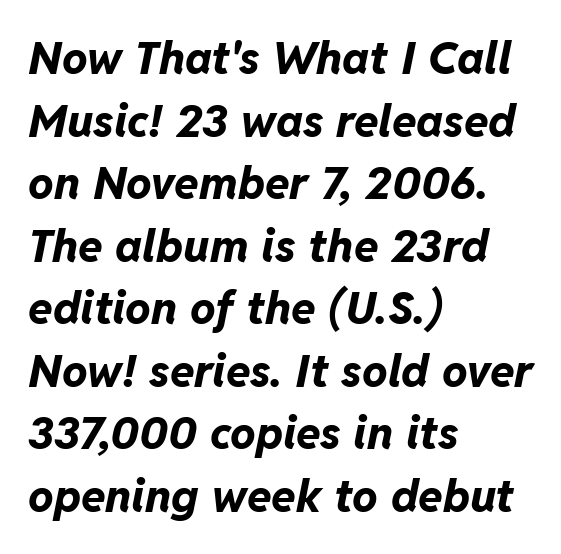
Q: Is the text bold? A: Yes.
Q: Is the text italic (slanted)? A: Yes, it leans right by about 11 degrees.
Q: Is the text underlined? A: No.
Q: How is the paragraph aligned? A: Left-aligned.
Q: Is the spacing between letters normal or unusually wide? A: Normal.
Q: Is the spacing between lines tight, normal or loose? A: Normal.
Q: Width (condensed, normal, or wide)? A: Normal.
Q: Stroke contrast? A: Low.
Q: x-height? A: Medium.
Q: Monospaced? A: No.
